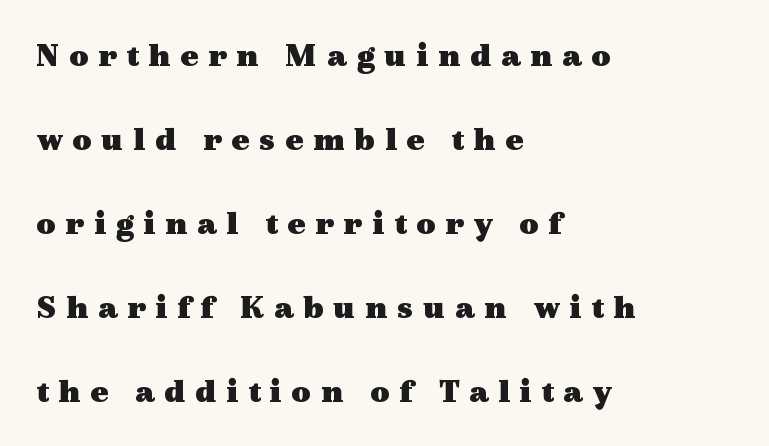
The image shows 34 px heavy, wide serif type, upright; set left-aligned, loose line spacing (2.47x), unusually wide letter spacing (+0.28 em), not underlined; a medium x-height.
